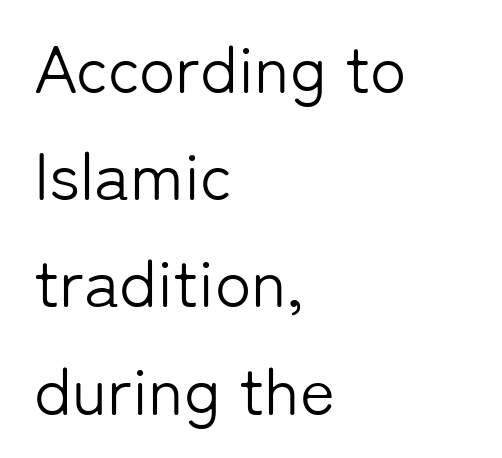
The typeface chosen for these lines omits serifs. Proportional: the letters do not fall into vertical columns. Unlike italic type, these characters show no tilt at all. The letters sit at their default tracking, neither squeezed nor spread. Whoever set this chose a conventional vertical rhythm. A bare baseline throughout the passage.
